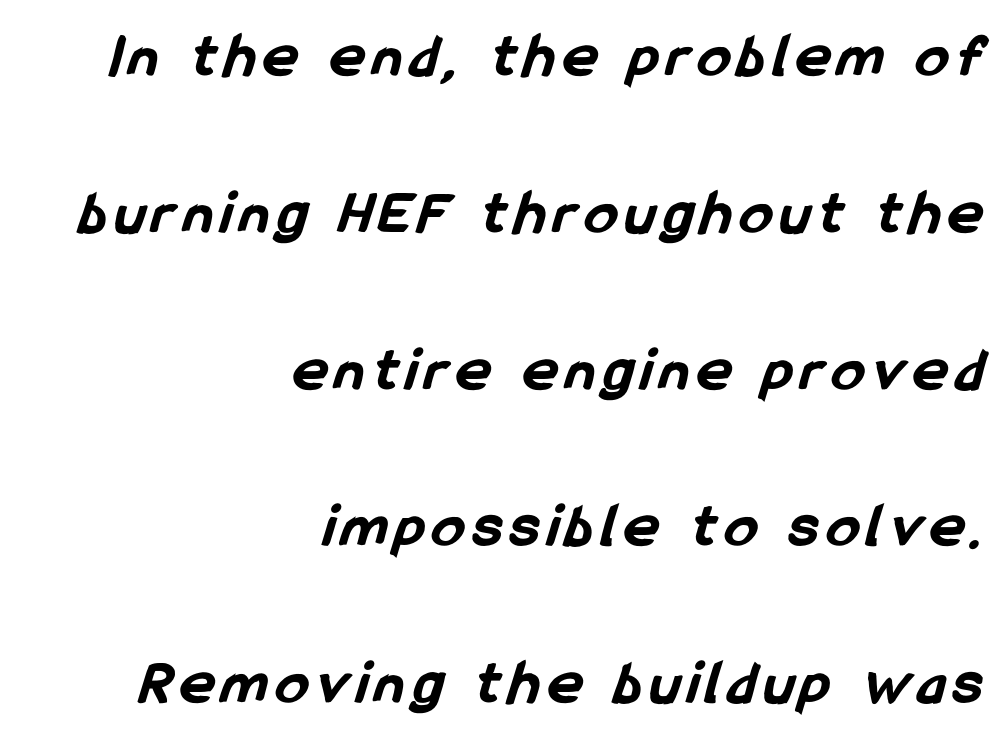
{"serif": "no", "bold": "yes", "weight": "bold", "width": "condensed", "stroke_contrast": "low", "x_height": "medium", "monospaced": "no", "underline": "no", "align": "right", "line_spacing": "loose", "line_spacing_ratio": 2.45, "glyph_px": 64}
